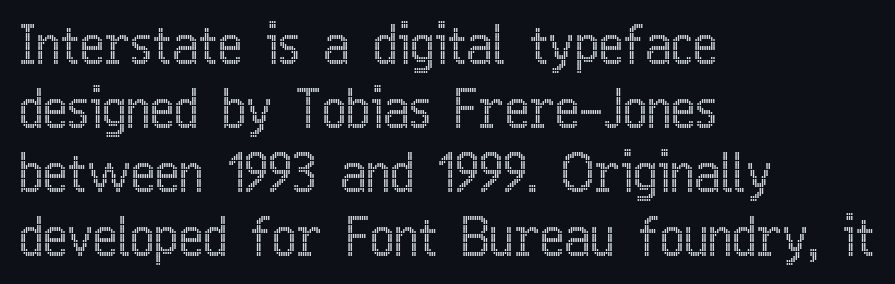
{"italic": "no", "width": "condensed", "x_height": "medium", "monospaced": "no", "underline": "no", "align": "left", "line_spacing_ratio": 1.23, "letter_spacing": "normal", "letter_spacing_em": 0.0, "glyph_px": 52}
